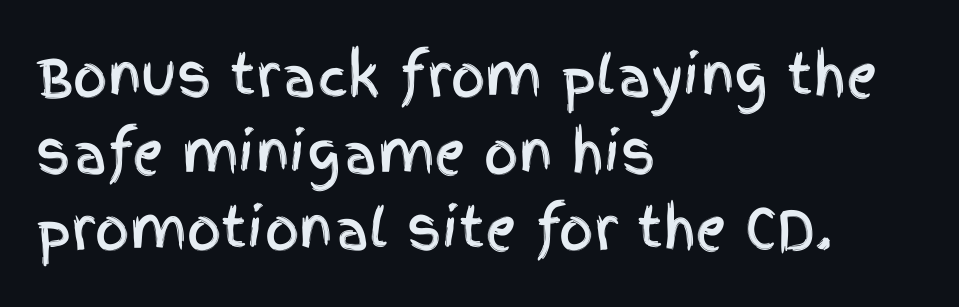
Q: Is the text italic (slanted)? A: No, it is upright.
Q: Is the typeface a serif or a sans-serif typeface? A: Sans-serif.
Q: Is the text underlined? A: No.
Q: How is the paragraph aligned? A: Left-aligned.
Q: Is the spacing between letters normal or unusually wide? A: Normal.
Q: Is the spacing between lines tight, normal or loose? A: Normal.
Q: Width (condensed, normal, or wide)? A: Condensed.
Q: x-height? A: Large.
Q: Monospaced? A: No.
